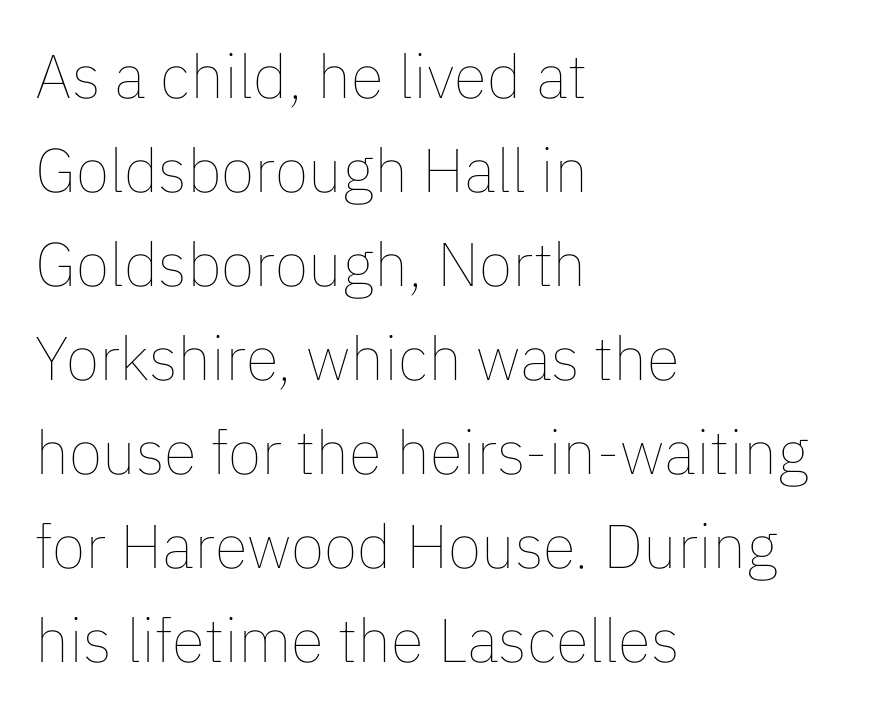
Q: Is the text bold? A: No.
Q: Is the text italic (slanted)? A: No, it is upright.
Q: Is the text underlined? A: No.
Q: How is the paragraph aligned? A: Left-aligned.
Q: Is the spacing between letters normal or unusually wide? A: Normal.
Q: Is the spacing between lines tight, normal or loose? A: Normal.
Q: Width (condensed, normal, or wide)? A: Normal.
Q: Stroke contrast? A: Low.
Q: x-height? A: Medium.
Q: Monospaced? A: No.
